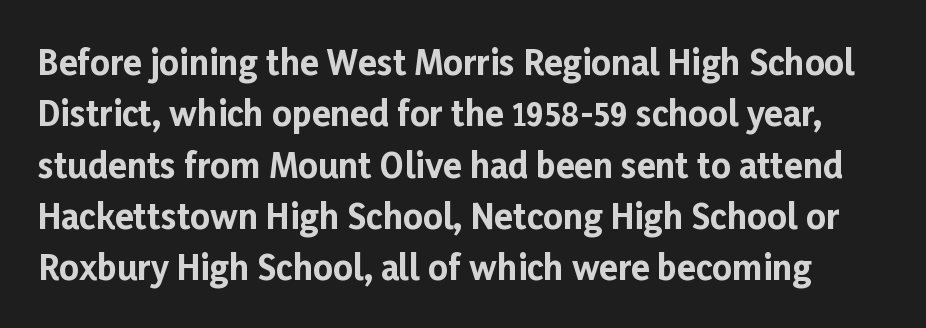
Q: Is the text bold? A: Yes.
Q: Is the text italic (slanted)? A: No, it is upright.
Q: Is the typeface a serif or a sans-serif typeface? A: Sans-serif.
Q: Is the text underlined? A: No.
Q: Is the spacing between letters normal or unusually wide? A: Normal.
Q: Is the spacing between lines tight, normal or loose? A: Normal.
Q: Width (condensed, normal, or wide)? A: Normal.
Q: Stroke contrast? A: Low.
Q: x-height? A: Medium.
Q: Monospaced? A: No.
